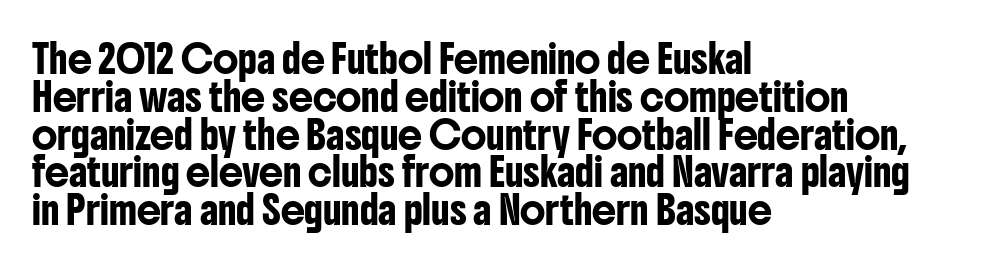
Q: Is the text italic (slanted)? A: No, it is upright.
Q: Is the text underlined? A: No.
Q: How is the paragraph aligned? A: Left-aligned.
Q: Is the spacing between letters normal or unusually wide? A: Normal.
Q: Is the spacing between lines tight, normal or loose? A: Normal.
